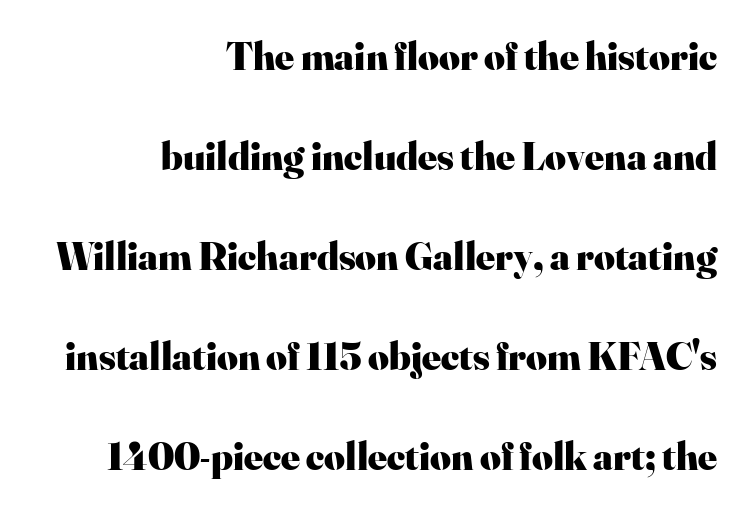
The image shows 40 px heavy serif type, upright; set right-aligned, loose line spacing (2.5x), normal letter spacing, not underlined; high stroke contrast and a small x-height.
